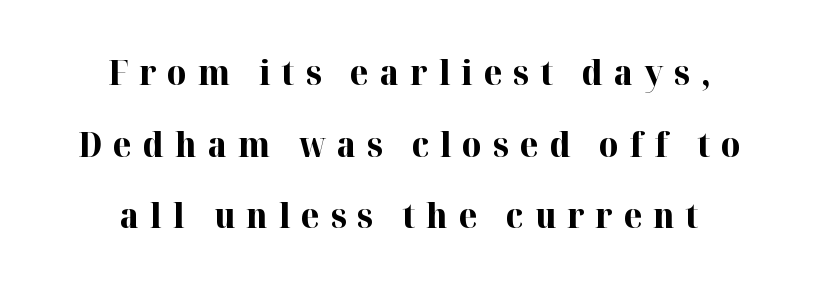
The image shows 34 px bold serif type, upright; set centered, loose line spacing (2.11x), unusually wide letter spacing (+0.32 em), not underlined; high stroke contrast and a medium x-height.
